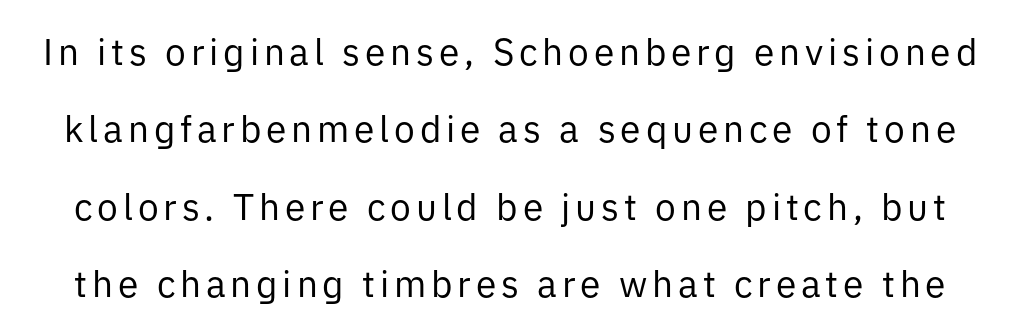
{"serif": "no", "italic": "no", "bold": "no", "weight": "regular", "width": "normal", "stroke_contrast": "low", "x_height": "medium", "monospaced": "no", "underline": "no", "line_spacing": "loose", "line_spacing_ratio": 2.09, "glyph_px": 37}
